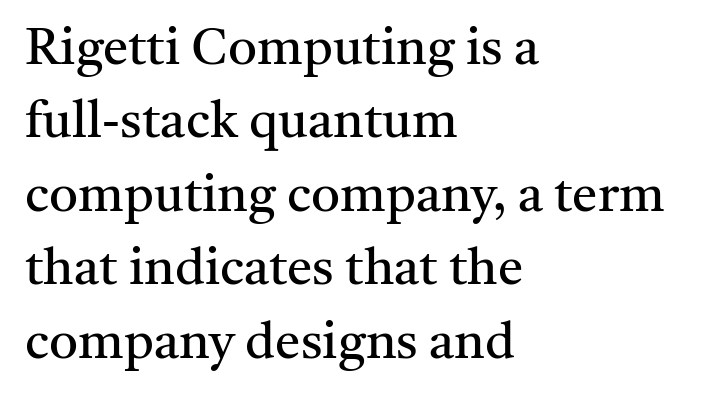
Q: Is the text bold? A: No.
Q: Is the text italic (slanted)? A: No, it is upright.
Q: Is the typeface a serif or a sans-serif typeface? A: Serif.
Q: Is the text underlined? A: No.
Q: How is the paragraph aligned? A: Left-aligned.
Q: Is the spacing between letters normal or unusually wide? A: Normal.
Q: Is the spacing between lines tight, normal or loose? A: Normal.
Q: Width (condensed, normal, or wide)? A: Normal.
Q: Stroke contrast? A: Medium.
Q: x-height? A: Medium.
Q: Monospaced? A: No.
